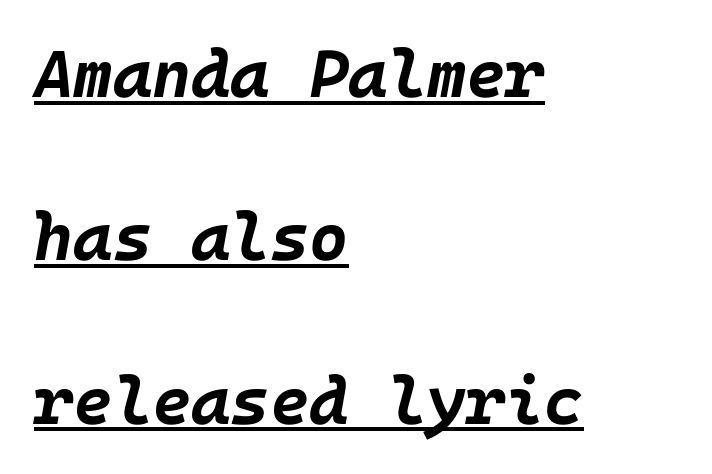
{"italic": "yes", "lean": "right", "slant_degrees": 10, "bold": "yes", "weight": "bold", "width": "normal", "stroke_contrast": "low", "x_height": "large", "underline": "yes", "align": "left", "line_spacing": "loose", "line_spacing_ratio": 2.44, "letter_spacing": "normal", "letter_spacing_em": 0.0, "glyph_px": 67}
